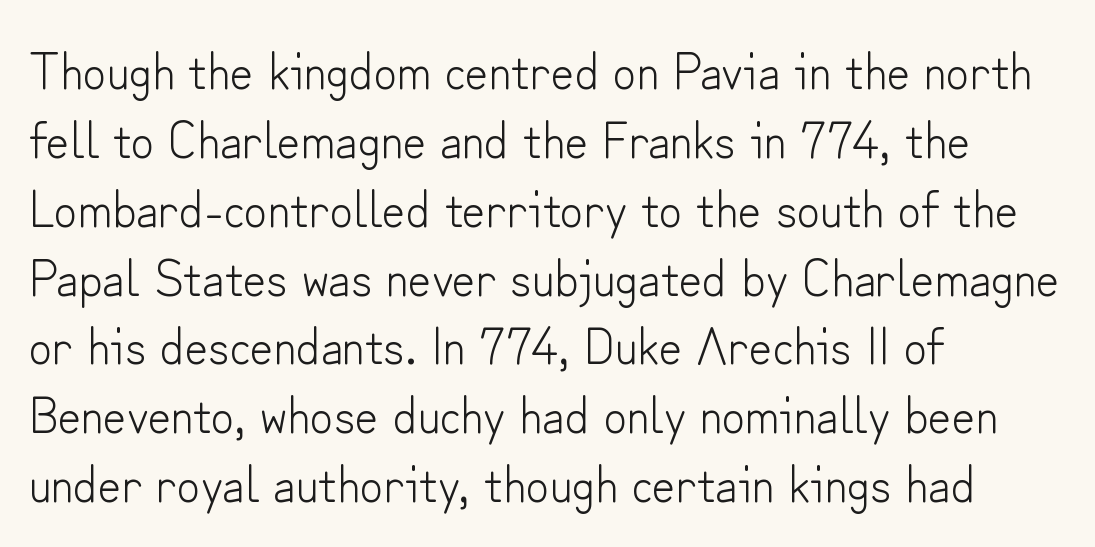
The image shows 51 px light sans-serif type, upright; set left-aligned, normal line spacing (1.35x), normal letter spacing, not underlined; low stroke contrast and a small x-height.
